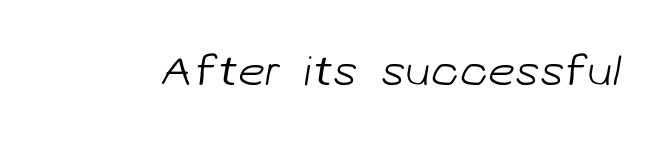
The image shows 43 px light sans-serif type; set normal letter spacing, not underlined; low stroke contrast and a medium x-height.
